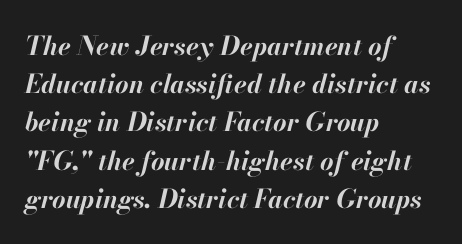
The image shows 26 px bold type, italic (leaning right); set left-aligned, normal line spacing (1.47x), normal letter spacing, not underlined.
